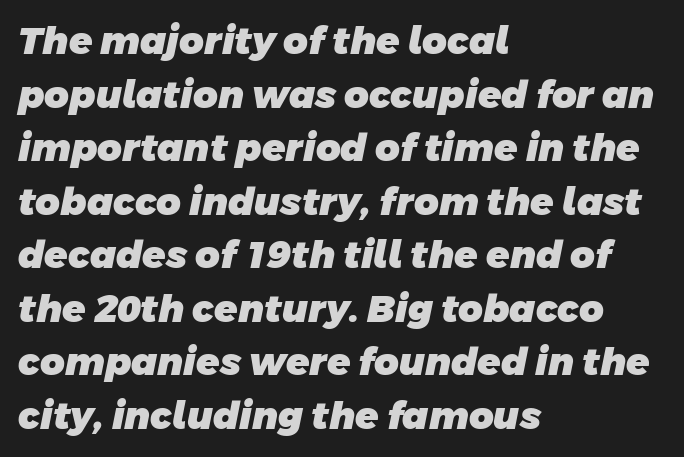
This rendering employs a face without finishing strokes, i.e., a sans-serif. Beneath every word, the page is bare. The lines sit at an ordinary, default distance from one another. Do the characters align in a grid? No, the font is proportional. The paragraph shown leans on its left margin.
